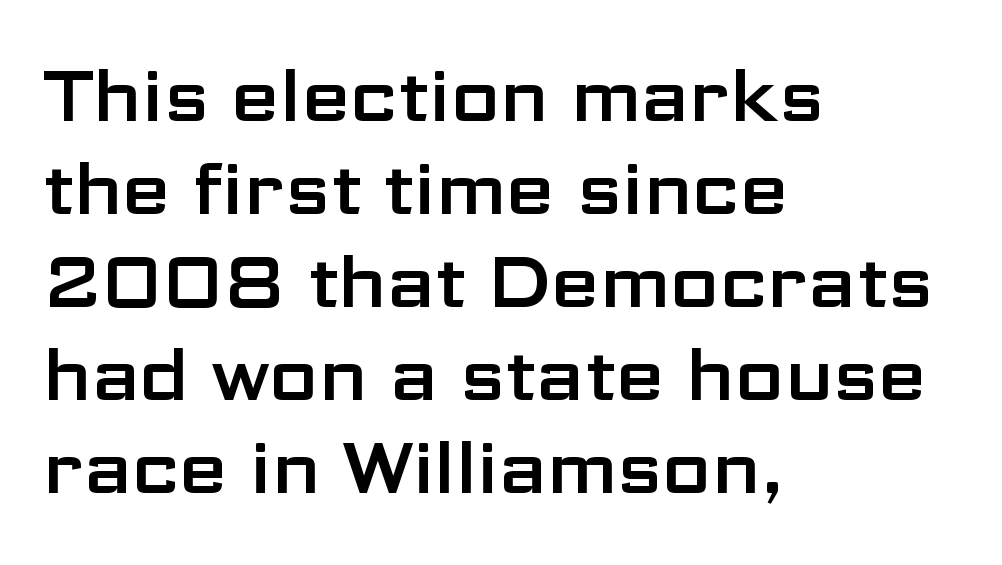
{"serif": "no", "italic": "no", "width": "wide", "stroke_contrast": "low", "x_height": "medium", "monospaced": "no", "underline": "no", "align": "left", "line_spacing": "normal", "line_spacing_ratio": 1.31, "letter_spacing": "normal", "letter_spacing_em": 0.0, "glyph_px": 71}
